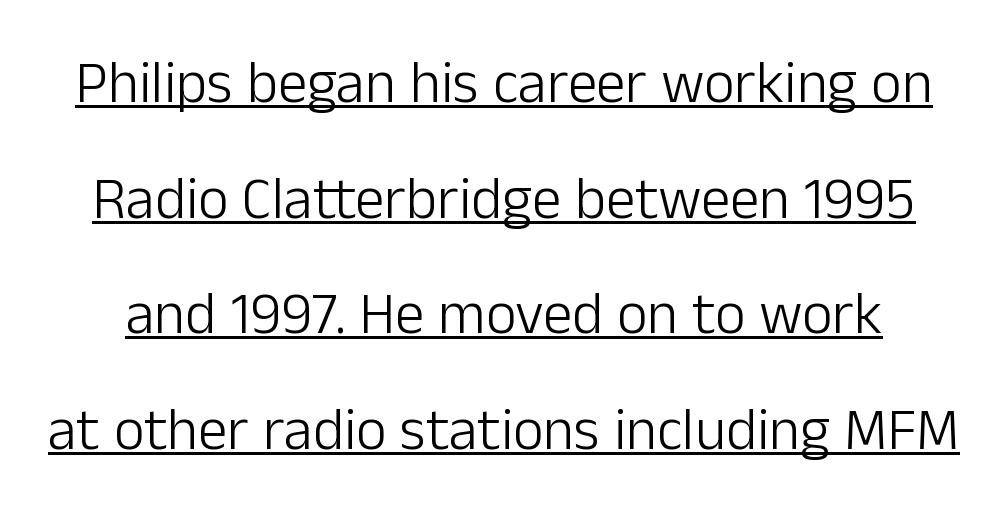
Q: Is the text bold? A: No.
Q: Is the text italic (slanted)? A: No, it is upright.
Q: Is the typeface a serif or a sans-serif typeface? A: Sans-serif.
Q: Is the text underlined? A: Yes.
Q: Is the spacing between letters normal or unusually wide? A: Normal.
Q: Is the spacing between lines tight, normal or loose? A: Loose.
Q: Width (condensed, normal, or wide)? A: Normal.
Q: Stroke contrast? A: Low.
Q: x-height? A: Medium.
Q: Monospaced? A: No.
